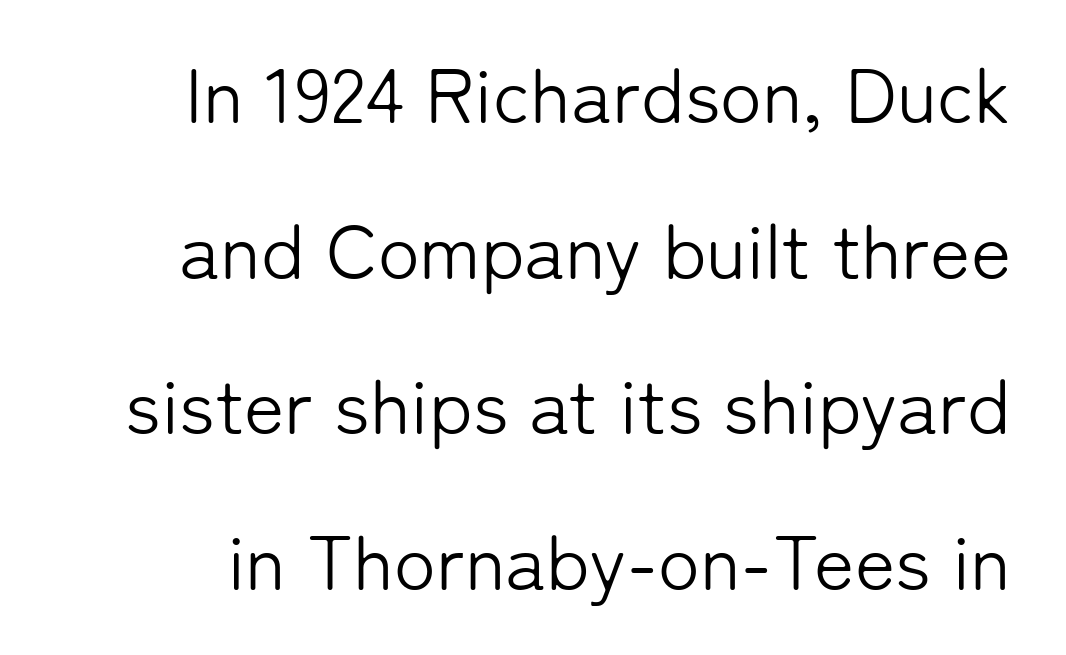
The string is rendered with underlining switched off. Each letter keeps its own natural width here, so spacing adapts to shape. No extra tracking has been applied to these lines. The font family rendered here belongs to the sans-serif group. Leading: increased. The specimen reads as upright at a glance.
